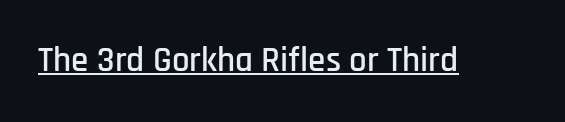
Q: Is the text italic (slanted)? A: No, it is upright.
Q: Is the typeface a serif or a sans-serif typeface? A: Sans-serif.
Q: Is the text underlined? A: Yes.
Q: Is the spacing between letters normal or unusually wide? A: Normal.
Q: Width (condensed, normal, or wide)? A: Condensed.
Q: Stroke contrast? A: Low.
Q: x-height? A: Large.
Q: Monospaced? A: No.
